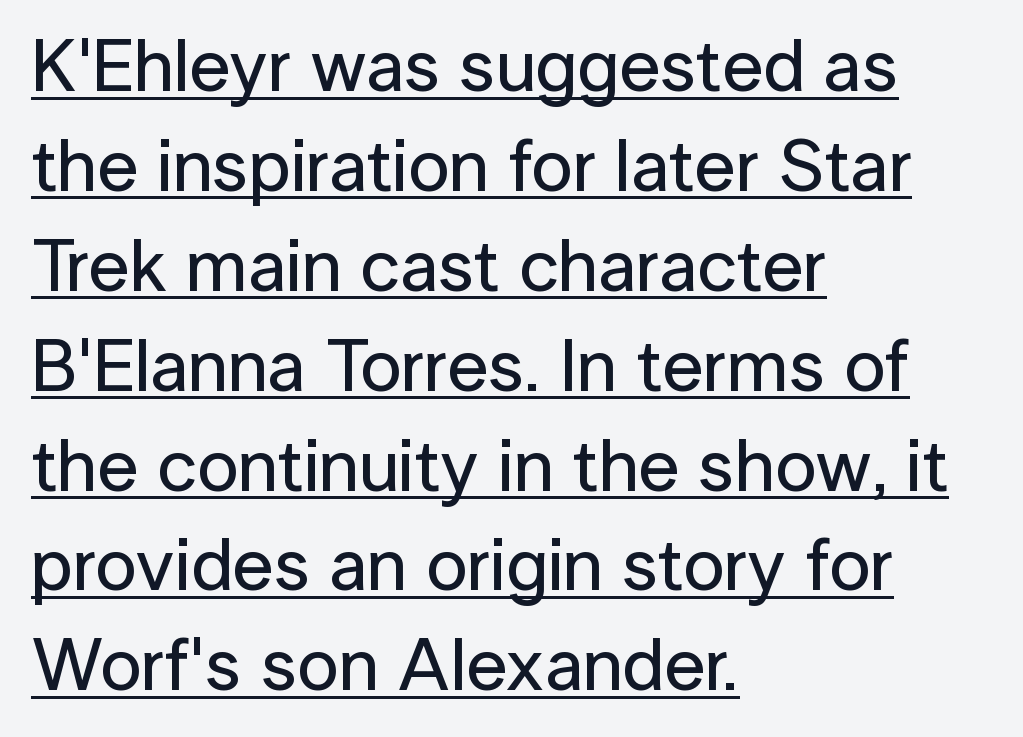
The image shows 74 px sans-serif type, upright; set left-aligned, normal line spacing (1.35x), normal letter spacing, underlined; low stroke contrast and a medium x-height.
